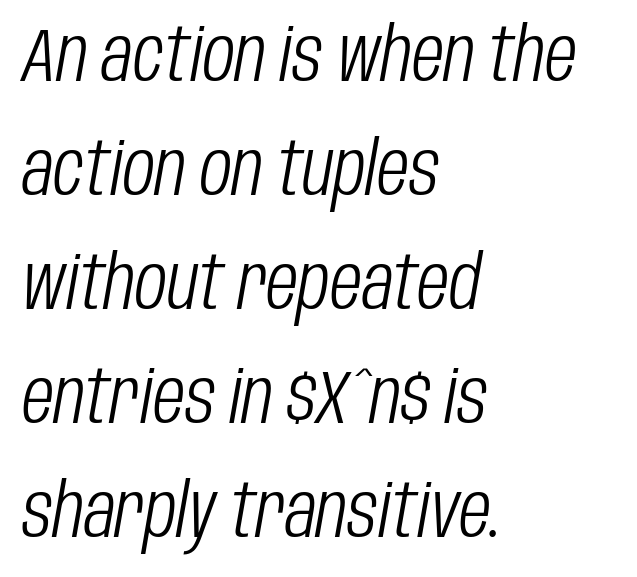
The image shows 74 px light, condensed type, italic (leaning right); set left-aligned, normal line spacing (1.54x), normal letter spacing, not underlined; low stroke contrast and a large x-height.
